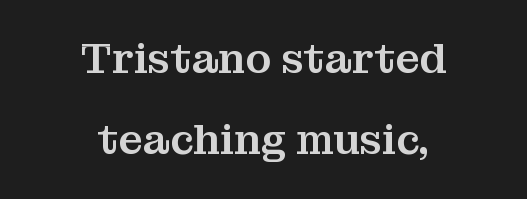
Here the designer chose a conventional face with non-uniform glyph widths. A bare baseline throughout the passage. Compared with typical body copy, the letter spacing here is the same. The line-height multiplier appears high, well above default.
